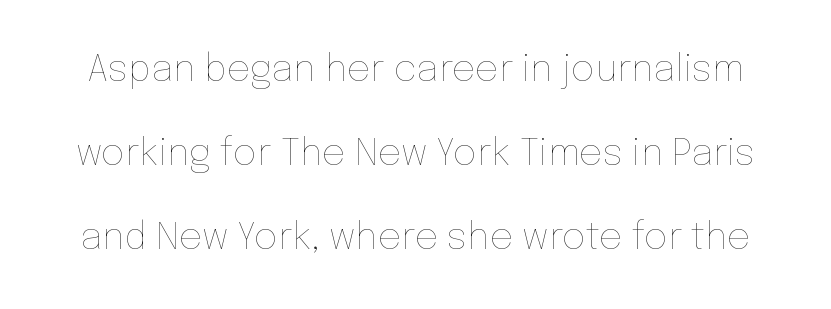
Unbolded letterforms with no extra heft. Proportional: the letters do not fall into vertical columns. Each row of text sits above clean, open space. Does extra space separate the letters? No, they use regular spacing. In terms of posture, this sample is upright.
